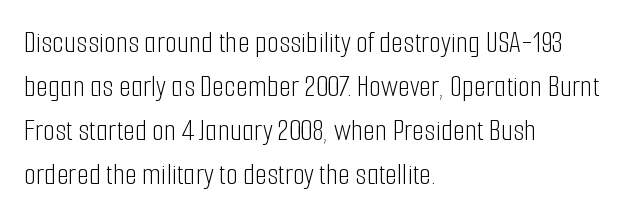
The image shows 31 px light, condensed sans-serif type, upright; set left-aligned, normal line spacing (1.42x), normal letter spacing, not underlined; low stroke contrast and a medium x-height.
